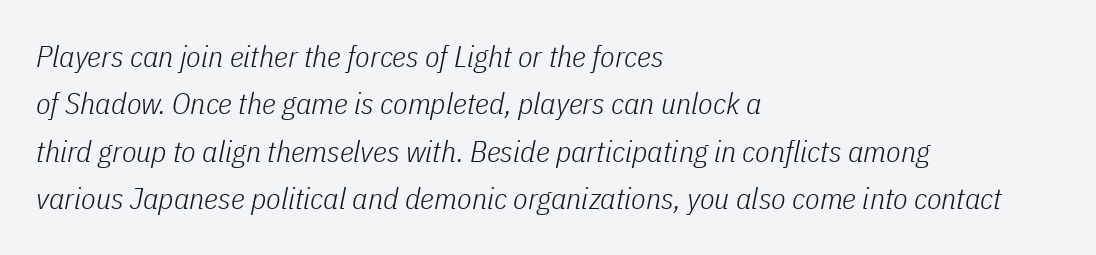
Q: Is the text bold? A: No.
Q: Is the text italic (slanted)? A: Yes, it leans right by about 11 degrees.
Q: Is the text underlined? A: No.
Q: How is the paragraph aligned? A: Left-aligned.
Q: Is the spacing between letters normal or unusually wide? A: Normal.
Q: Is the spacing between lines tight, normal or loose? A: Normal.
Q: Width (condensed, normal, or wide)? A: Condensed.
Q: Stroke contrast? A: Low.
Q: x-height? A: Medium.
Q: Monospaced? A: No.
